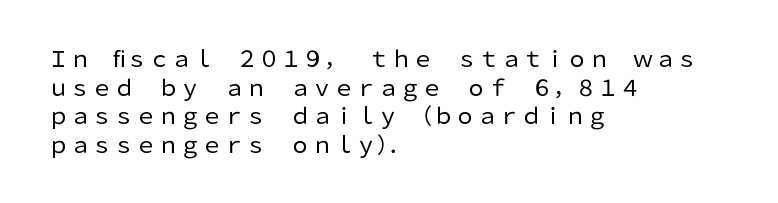
The image shows 22 px text type, upright; set left-aligned, normal line spacing (1.3x), normal letter spacing, not underlined.
